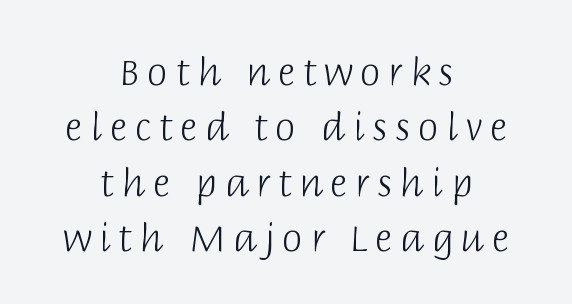
The image shows 37 px light sans-serif type, upright; set centered, normal line spacing (1.5x), unusually wide letter spacing (+0.21 em), not underlined; low stroke contrast and a large x-height.
